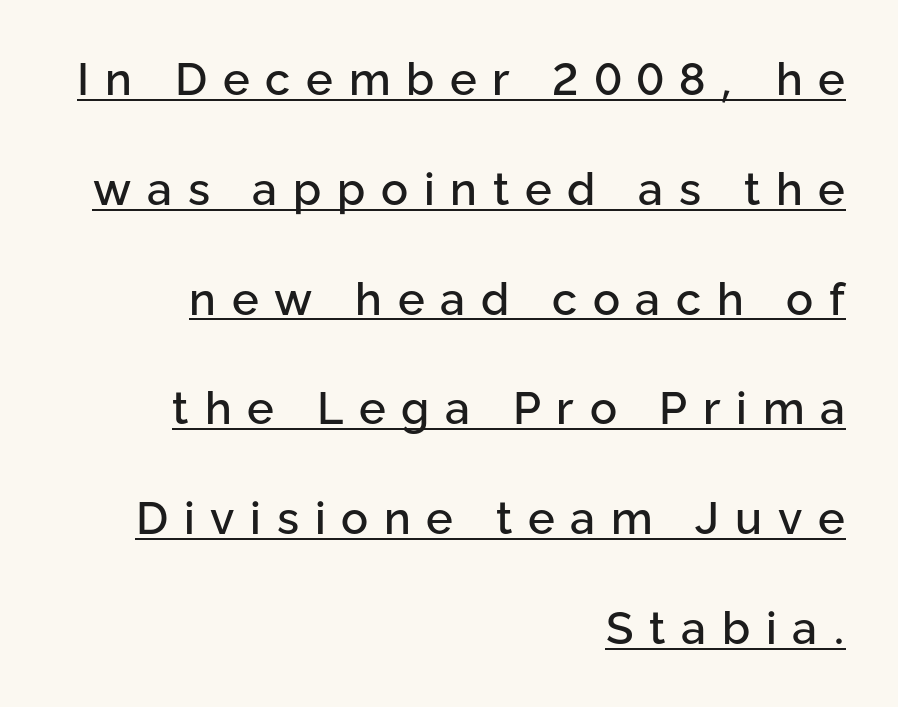
The image shows 45 px sans-serif type, upright; set right-aligned, loose line spacing (2.44x), unusually wide letter spacing (+0.35 em), underlined; low stroke contrast and a medium x-height.
